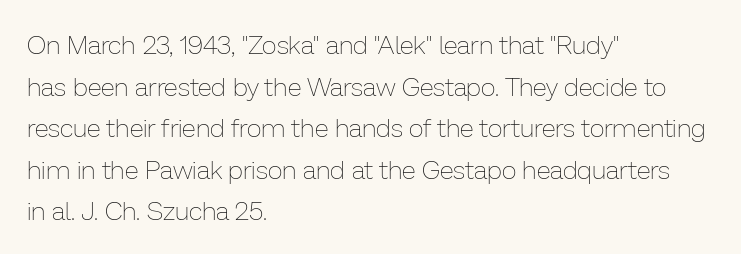
Rule under the text: the space is simply empty. One-word summary of the alignment: left. Stroke thickness stays within the range of a standard reading face or lighter. Rows of type keep a routine distance in the vertical direction. Ascenders rise straight up at ninety degrees. The tracking reads as untouched default to a designer's eye.
